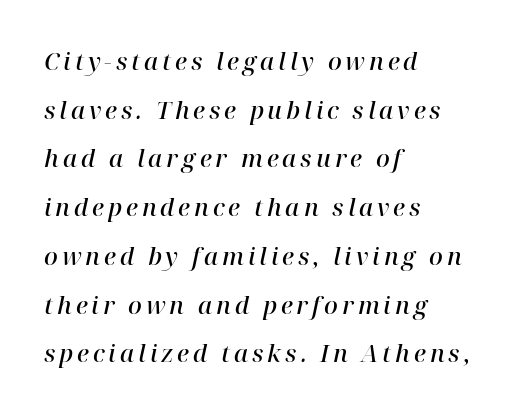
{"italic": "yes", "lean": "right", "slant_degrees": 12, "bold": "semi", "underline": "no", "align": "left", "line_spacing": "loose", "line_spacing_ratio": 2.03, "glyph_px": 24}
